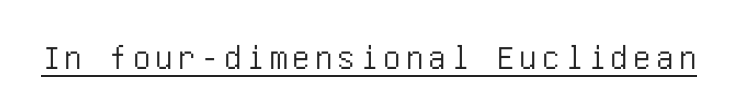
The image shows 35 px condensed sans-serif type, upright; set underlined; low stroke contrast and a large x-height.
